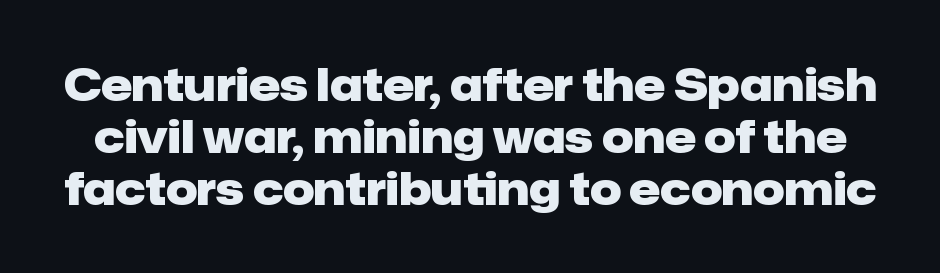
Proportional: the letters do not fall into vertical columns. The letterforms sit shoulder to shoulder at normal distance. This sample uses a sans-serif face. A full-strength bold gives these letters their thick strokes. Plain, unruled lines of type. Is there any slant? The stems are plumb.
